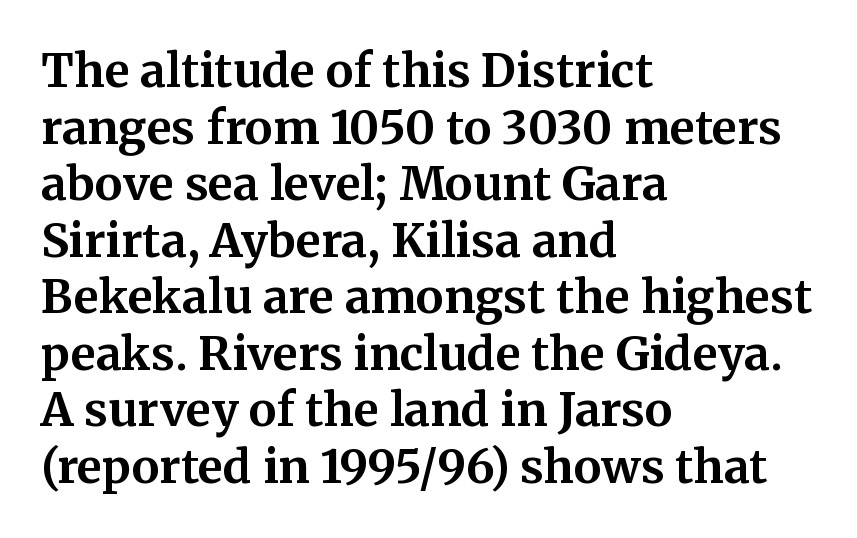
Lines of text with bare space underneath. The typesetter chose a ragged-right arrangement here. These lines are rendered in a variable-pitch font. Tracking value appears to be zero — textbook default spacing. As a designer I'd log this as weight 700, bold.
